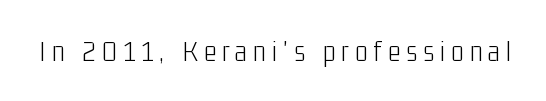
Q: Is the text bold? A: No.
Q: Is the text italic (slanted)? A: No, it is upright.
Q: Is the typeface a serif or a sans-serif typeface? A: Sans-serif.
Q: Is the text underlined? A: No.
Q: Is the spacing between letters normal or unusually wide? A: Unusually wide.
Q: Width (condensed, normal, or wide)? A: Condensed.
Q: Stroke contrast? A: Low.
Q: x-height? A: Medium.
Q: Monospaced? A: No.
